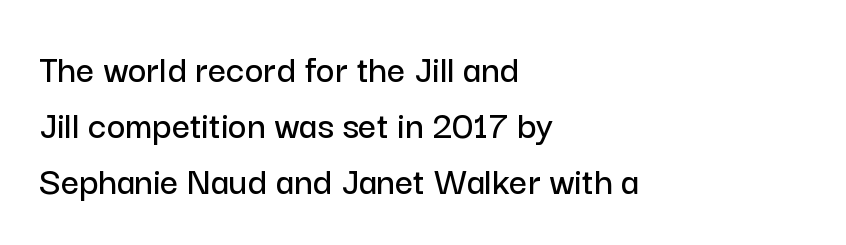
Q: Is the text italic (slanted)? A: No, it is upright.
Q: Is the typeface a serif or a sans-serif typeface? A: Sans-serif.
Q: Is the text underlined? A: No.
Q: How is the paragraph aligned? A: Left-aligned.
Q: Is the spacing between letters normal or unusually wide? A: Normal.
Q: Is the spacing between lines tight, normal or loose? A: Normal.
Q: Width (condensed, normal, or wide)? A: Normal.
Q: Stroke contrast? A: Low.
Q: x-height? A: Medium.
Q: Monospaced? A: No.
